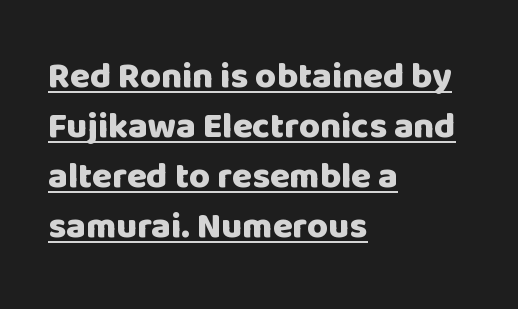
Q: Is the text bold? A: Yes.
Q: Is the text italic (slanted)? A: No, it is upright.
Q: Is the typeface a serif or a sans-serif typeface? A: Sans-serif.
Q: Is the text underlined? A: Yes.
Q: How is the paragraph aligned? A: Left-aligned.
Q: Is the spacing between letters normal or unusually wide? A: Normal.
Q: Is the spacing between lines tight, normal or loose? A: Normal.
Q: Width (condensed, normal, or wide)? A: Normal.
Q: Stroke contrast? A: Low.
Q: x-height? A: Large.
Q: Monospaced? A: No.
